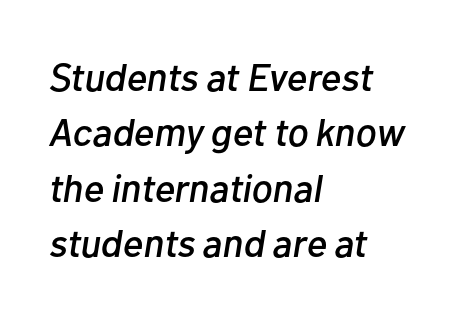
The typesetter chose a ragged-right arrangement here. Descenders hang freely into open space. Italic? Definitely — the glyphs are oblique. The gaps between neighbouring characters are ordinary and unremarkable. Evenly set lines give the paragraph a standard silhouette. Do the characters align in a grid? No, the font is proportional.
